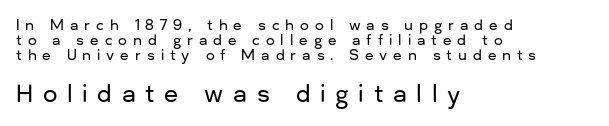
The image shows 23 px text type, upright; set left-aligned, tight line spacing (1.07x), unusually wide letter spacing (+0.42 em), not underlined; the second (bottom) block is 1.64x larger.
